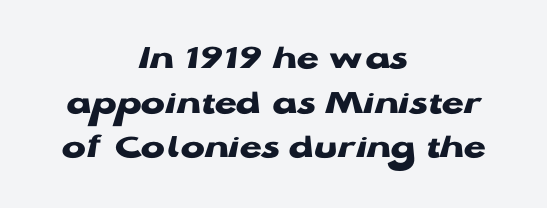
This is roman type, the default non-slanted kind. Are there feet on the stems? There aren't — it's a sans. Quick note: underline off. Pretty heavy lettering here — definitely bold.
